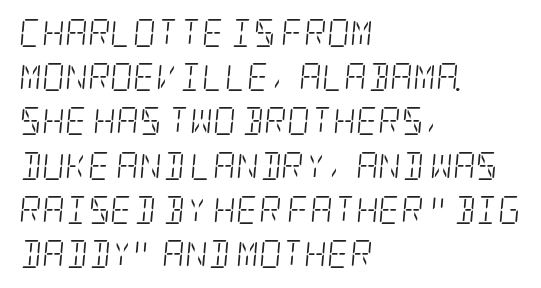
Q: Is the text bold? A: No.
Q: Is the text italic (slanted)? A: Yes, it leans right by about 5 degrees.
Q: Is the typeface a serif or a sans-serif typeface? A: Serif.
Q: Is the text underlined? A: No.
Q: How is the paragraph aligned? A: Left-aligned.
Q: Is the spacing between letters normal or unusually wide? A: Normal.
Q: Is the spacing between lines tight, normal or loose? A: Normal.
Q: Width (condensed, normal, or wide)? A: Condensed.
Q: Stroke contrast? A: Low.
Q: x-height? A: Large.
